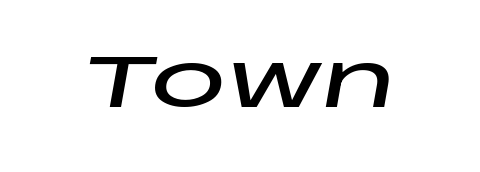
{"italic": "yes", "lean": "right", "slant_degrees": 10, "width": "wide", "stroke_contrast": "low", "x_height": "large", "monospaced": "no", "underline": "no", "letter_spacing": "normal", "letter_spacing_em": 0.0, "glyph_px": 75}
